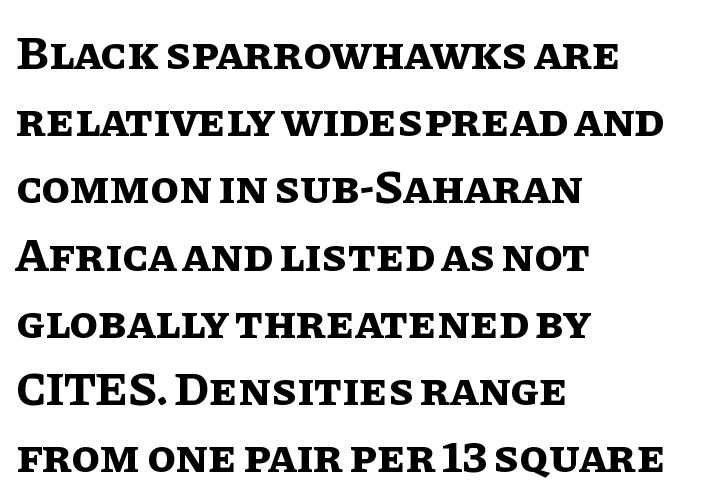
Q: Is the text bold? A: Yes.
Q: Is the text italic (slanted)? A: No, it is upright.
Q: Is the text underlined? A: No.
Q: How is the paragraph aligned? A: Left-aligned.
Q: Is the spacing between letters normal or unusually wide? A: Normal.
Q: Is the spacing between lines tight, normal or loose? A: Normal.
Q: Width (condensed, normal, or wide)? A: Normal.
Q: Stroke contrast? A: Low.
Q: x-height? A: Large.
Q: Monospaced? A: No.
